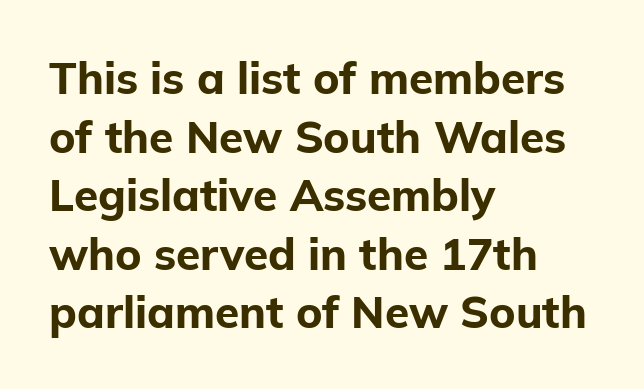
The face used here is a sans, in the tradition of grotesques and geometrics. In terms of leading, this rendering sits right in the middle. Nothing unusual about the tracking: characters are spaced as the font intends. The zone under the glyphs is completely vacant. Varying glyph widths throughout — classic text-font behaviour.
